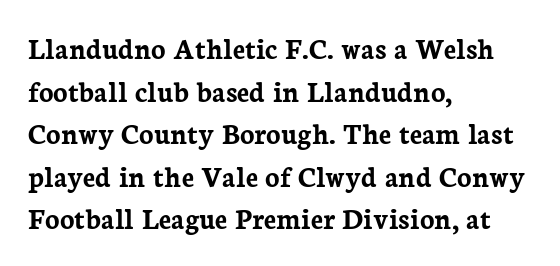
{"serif": "yes", "italic": "no", "bold": "yes", "weight": "semibold", "width": "normal", "stroke_contrast": "low", "x_height": "medium", "monospaced": "no", "underline": "no", "align": "left", "line_spacing": "normal", "line_spacing_ratio": 1.42, "letter_spacing": "normal", "letter_spacing_em": 0.0, "glyph_px": 30}
